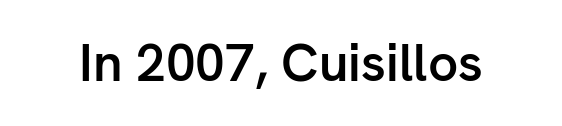
Q: Is the text bold? A: Semi-bold.
Q: Is the text italic (slanted)? A: No, it is upright.
Q: Is the typeface a serif or a sans-serif typeface? A: Sans-serif.
Q: Is the text underlined? A: No.
Q: Is the spacing between letters normal or unusually wide? A: Normal.
Q: Width (condensed, normal, or wide)? A: Normal.
Q: Stroke contrast? A: Low.
Q: x-height? A: Medium.
Q: Monospaced? A: No.
